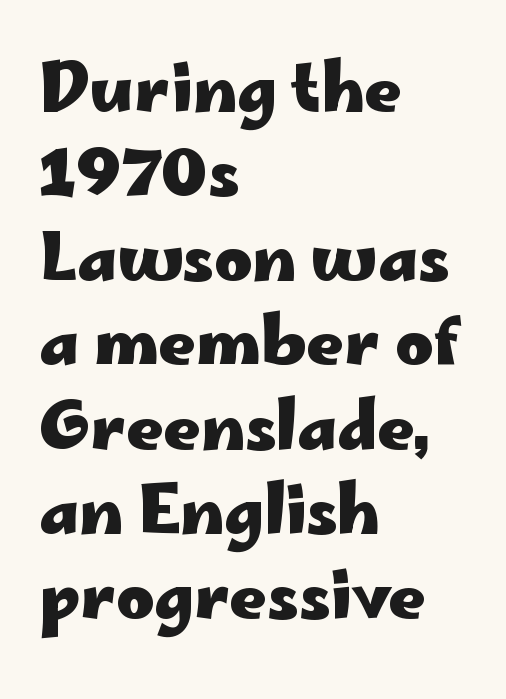
The image shows 65 px heavy, wide sans-serif type, upright; set left-aligned, normal line spacing (1.3x), normal letter spacing, not underlined; low stroke contrast and a small x-height.
